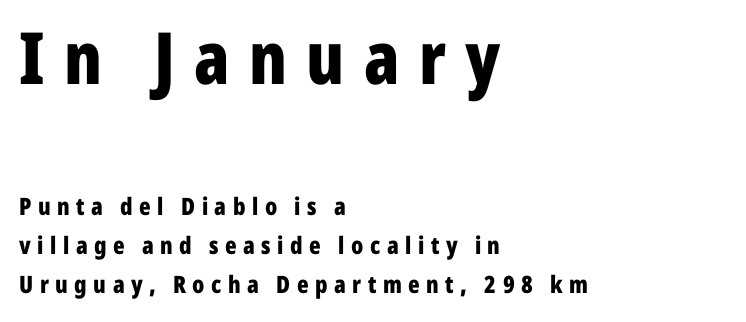
The image shows 72 px bold, condensed sans-serif type, upright; set left-aligned, normal line spacing (1.62x), unusually wide letter spacing (+0.27 em), not underlined; the first (top) block is 3.0x larger; low stroke contrast and a medium x-height.
